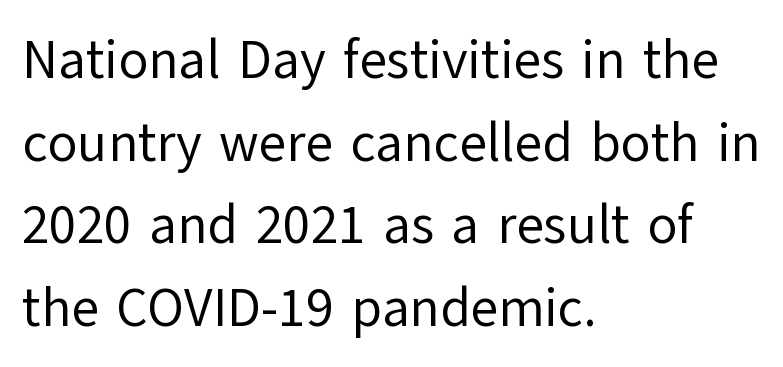
Looks like regular typesetting: each glyph gets only the width it needs. The rendering anchors every line to the left-hand side. Each word holds together tightly as a unit, with standard inter-letter gaps. Serifs: no, the terminals of the letterforms are clean.
